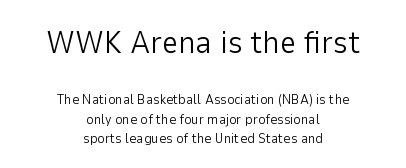
Q: Is the text bold? A: No.
Q: Is the text italic (slanted)? A: No, it is upright.
Q: Is the typeface a serif or a sans-serif typeface? A: Sans-serif.
Q: Is the text underlined? A: No.
Q: How is the paragraph aligned? A: Centered.
Q: Is the spacing between letters normal or unusually wide? A: Normal.
Q: Is the spacing between lines tight, normal or loose? A: Normal.
Q: Which block of text is set in a larger size, the first (top) or the second (bottom)? A: The first (top) one.
Q: Width (condensed, normal, or wide)? A: Normal.
Q: Stroke contrast? A: Low.
Q: x-height? A: Medium.
Q: Monospaced? A: No.
